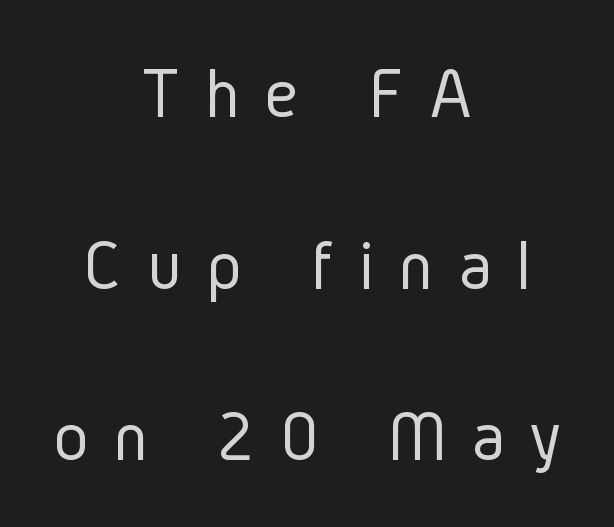
Q: Is the text bold? A: No.
Q: Is the text italic (slanted)? A: No, it is upright.
Q: Is the typeface a serif or a sans-serif typeface? A: Sans-serif.
Q: Is the text underlined? A: No.
Q: How is the paragraph aligned? A: Centered.
Q: Is the spacing between letters normal or unusually wide? A: Unusually wide.
Q: Is the spacing between lines tight, normal or loose? A: Loose.
Q: Width (condensed, normal, or wide)? A: Condensed.
Q: Stroke contrast? A: Low.
Q: x-height? A: Medium.
Q: Monospaced? A: No.
